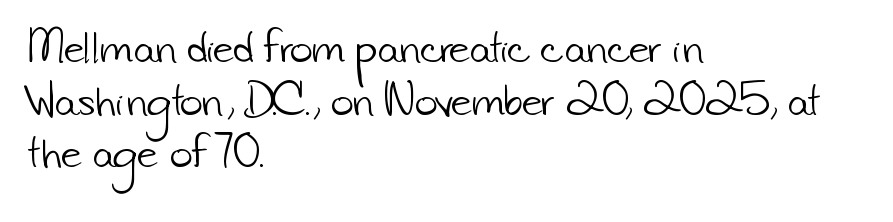
Q: Is the text bold? A: No.
Q: Is the typeface a serif or a sans-serif typeface? A: Sans-serif.
Q: Is the text underlined? A: No.
Q: How is the paragraph aligned? A: Left-aligned.
Q: Is the spacing between letters normal or unusually wide? A: Normal.
Q: Is the spacing between lines tight, normal or loose? A: Normal.
Q: Width (condensed, normal, or wide)? A: Normal.
Q: Stroke contrast? A: Low.
Q: x-height? A: Small.
Q: Monospaced? A: No.
